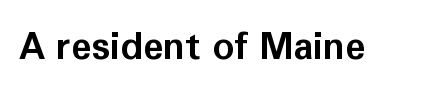
Q: Is the text bold? A: Yes.
Q: Is the text italic (slanted)? A: No, it is upright.
Q: Is the typeface a serif or a sans-serif typeface? A: Sans-serif.
Q: Is the text underlined? A: No.
Q: Is the spacing between letters normal or unusually wide? A: Normal.
Q: Width (condensed, normal, or wide)? A: Normal.
Q: Stroke contrast? A: Low.
Q: x-height? A: Medium.
Q: Monospaced? A: No.
